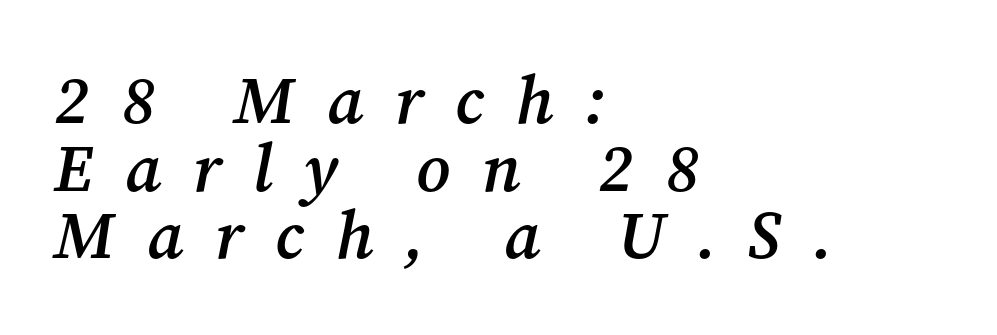
Each letter keeps its own natural width here, so spacing adapts to shape. Classification — serif. Does the copy run flush right? No — it runs flush left. If you drew a line through each stem, it would be angled. Typographic density is moderately raised because the face is semibold. The passage shown has open, widely tracked lettering throughout.
